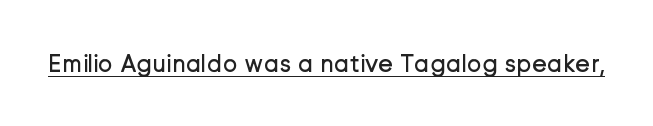
The image shows 25 px text type, upright; set normal letter spacing, underlined.
